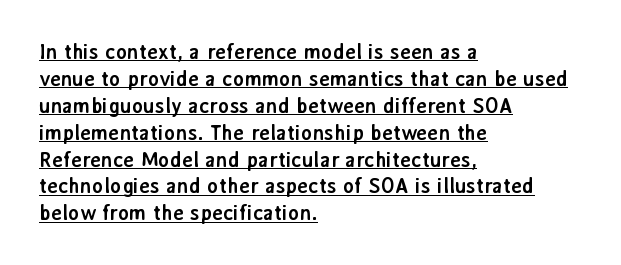
The image shows 21 px bold type, upright; set left-aligned, normal line spacing (1.28x), normal letter spacing, underlined.
